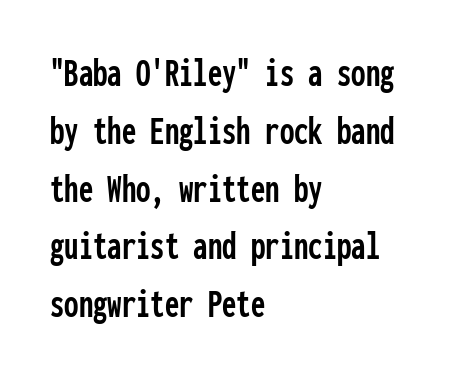
Q: Is the text italic (slanted)? A: No, it is upright.
Q: Is the typeface a serif or a sans-serif typeface? A: Sans-serif.
Q: Is the text underlined? A: No.
Q: How is the paragraph aligned? A: Left-aligned.
Q: Is the spacing between letters normal or unusually wide? A: Normal.
Q: Is the spacing between lines tight, normal or loose? A: Normal.
Q: Width (condensed, normal, or wide)? A: Condensed.
Q: Stroke contrast? A: Low.
Q: x-height? A: Medium.
Q: Monospaced? A: Yes.
